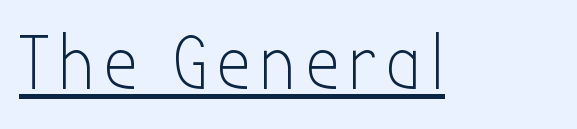
Q: Is the text bold? A: No.
Q: Is the text italic (slanted)? A: No, it is upright.
Q: Is the typeface a serif or a sans-serif typeface? A: Sans-serif.
Q: Is the text underlined? A: Yes.
Q: Width (condensed, normal, or wide)? A: Condensed.
Q: Stroke contrast? A: Low.
Q: x-height? A: Medium.
Q: Monospaced? A: No.
